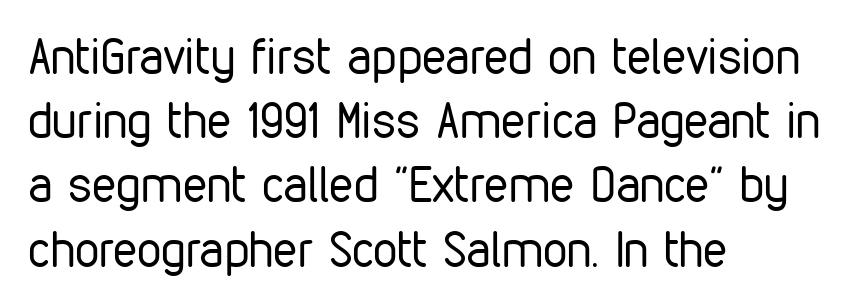
Q: Is the text bold? A: No.
Q: Is the text italic (slanted)? A: No, it is upright.
Q: Is the typeface a serif or a sans-serif typeface? A: Sans-serif.
Q: Is the text underlined? A: No.
Q: How is the paragraph aligned? A: Left-aligned.
Q: Is the spacing between letters normal or unusually wide? A: Normal.
Q: Is the spacing between lines tight, normal or loose? A: Normal.
Q: Width (condensed, normal, or wide)? A: Condensed.
Q: Stroke contrast? A: Low.
Q: x-height? A: Medium.
Q: Monospaced? A: No.
